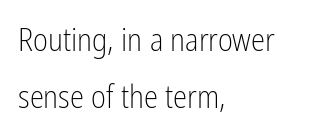
{"serif": "no", "italic": "no", "bold": "no", "weight": "light", "width": "condensed", "stroke_contrast": "low", "x_height": "medium", "monospaced": "no", "underline": "no", "align": "left", "line_spacing_ratio": 1.79, "letter_spacing": "normal", "letter_spacing_em": 0.0, "glyph_px": 32}
